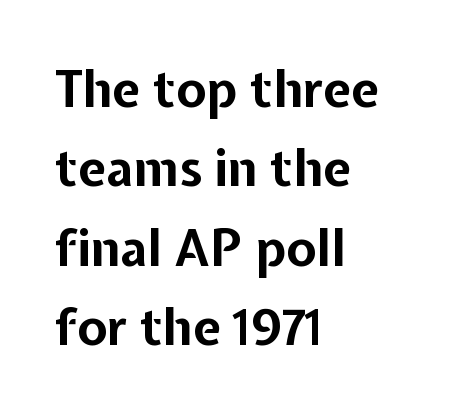
The image shows 50 px bold sans-serif type, upright; set left-aligned, normal line spacing (1.59x), normal letter spacing, not underlined; low stroke contrast and a medium x-height.
